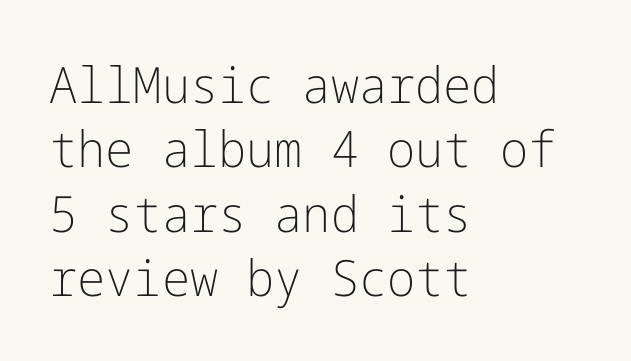
The image shows 50 px light sans-serif type, upright; set left-aligned, normal line spacing (1.29x), normal letter spacing, not underlined; low stroke contrast and a medium x-height.
